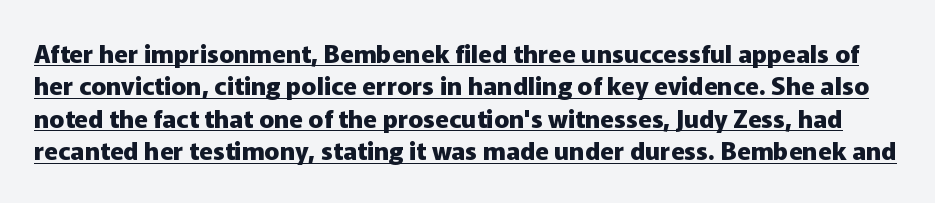
The image shows 25 px bold type, upright; set normal line spacing (1.3x), normal letter spacing, underlined.
